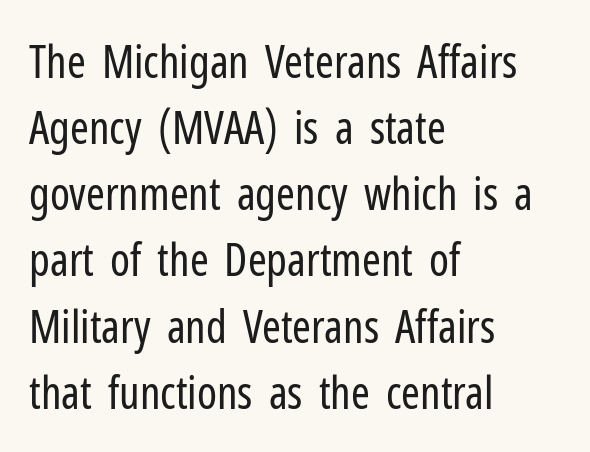
What stands out about the letter spacing? Nothing — it is the standard amount. Caption: face not bold, strokes unweighted. The rendering uses natural spacing where letterforms have individual widths. Compared with typical paragraphs, the rows here are spaced about the same. Style check: upright.
